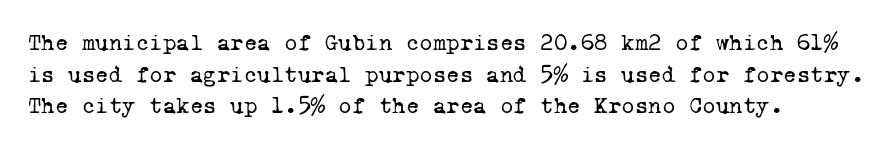
Q: Is the text bold? A: No.
Q: Is the text underlined? A: No.
Q: Is the spacing between letters normal or unusually wide? A: Normal.
Q: Is the spacing between lines tight, normal or loose? A: Normal.
